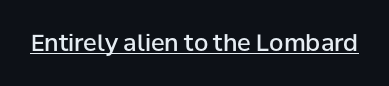
The image shows 23 px text type, upright; set normal letter spacing, underlined.
